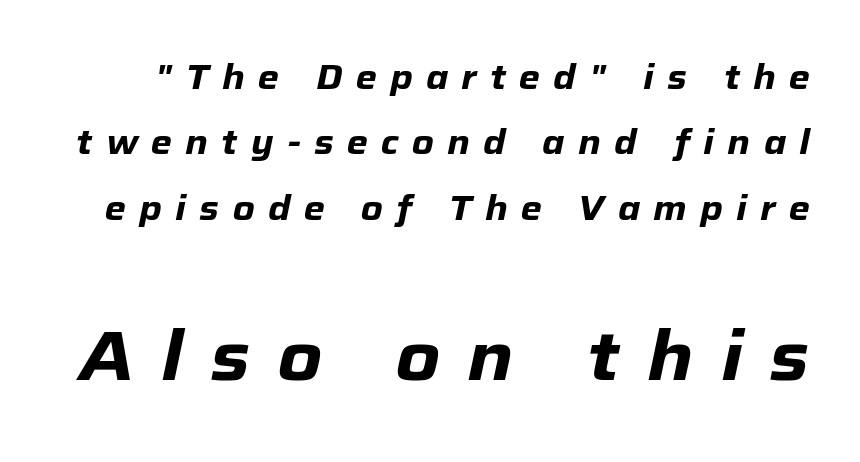
Q: Is the text bold? A: Yes.
Q: Is the text italic (slanted)? A: Yes, it leans right by about 12 degrees.
Q: Is the text underlined? A: No.
Q: Is the spacing between letters normal or unusually wide? A: Unusually wide.
Q: Is the spacing between lines tight, normal or loose? A: Loose.
Q: Which block of text is set in a larger size, the first (top) or the second (bottom)? A: The second (bottom) one.
Q: Width (condensed, normal, or wide)? A: Normal.
Q: Stroke contrast? A: Low.
Q: x-height? A: Medium.
Q: Monospaced? A: No.
